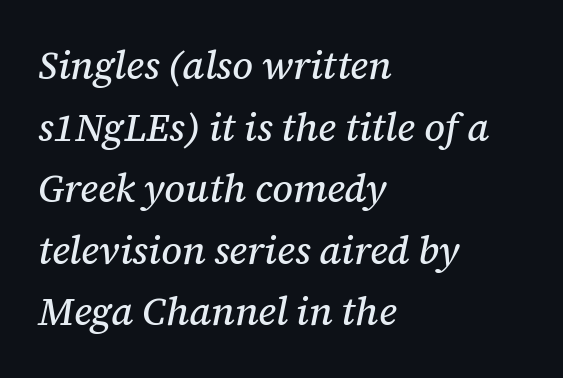
The image shows 39 px serif type, italic (leaning right); set left-aligned, normal line spacing (1.58x), normal letter spacing, not underlined; medium stroke contrast and a medium x-height.
